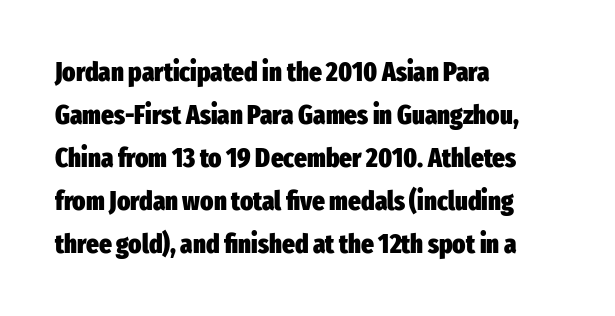
The image shows 27 px bold type, upright; set left-aligned, normal line spacing (1.59x), normal letter spacing, not underlined.
